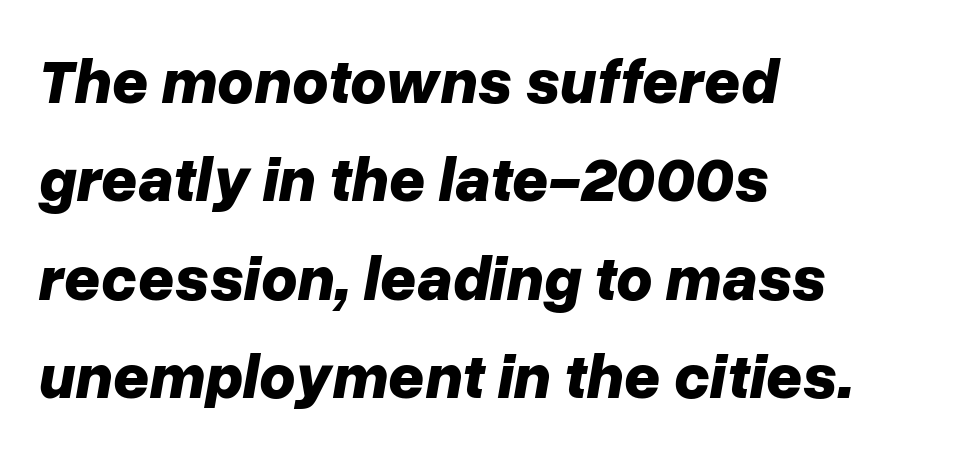
{"italic": "yes", "lean": "right", "slant_degrees": 10, "bold": "yes", "weight": "bold", "width": "normal", "stroke_contrast": "low", "x_height": "medium", "monospaced": "no", "underline": "no", "align": "left", "line_spacing": "normal", "line_spacing_ratio": 1.56, "letter_spacing": "normal", "letter_spacing_em": 0.0, "glyph_px": 63}
